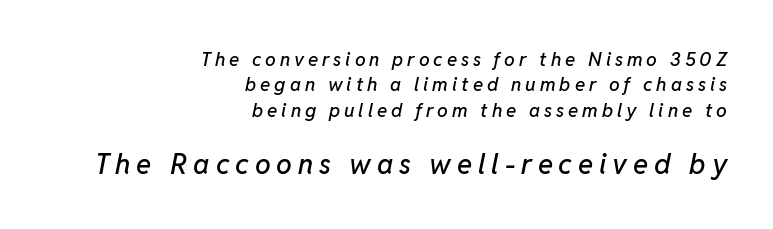
{"italic": "yes", "lean": "right", "slant_degrees": 11, "width": "normal", "stroke_contrast": "low", "x_height": "medium", "monospaced": "no", "underline": "no", "align": "right", "line_spacing": "normal", "line_spacing_ratio": 1.34, "letter_spacing": "wide", "letter_spacing_em": 0.21, "larger_block": "second", "size_ratio": 1.47, "glyph_px": 28}
